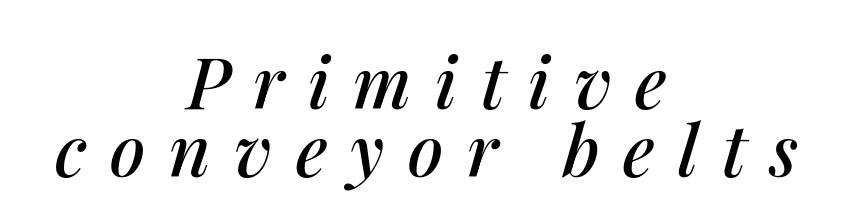
Beneath every word, the page is bare. Looks like regular typesetting: each glyph gets only the width it needs. Tall strokes in this sample are angled rather than plumb. This rendering uses center alignment, leaving both contours irregular but symmetric.
